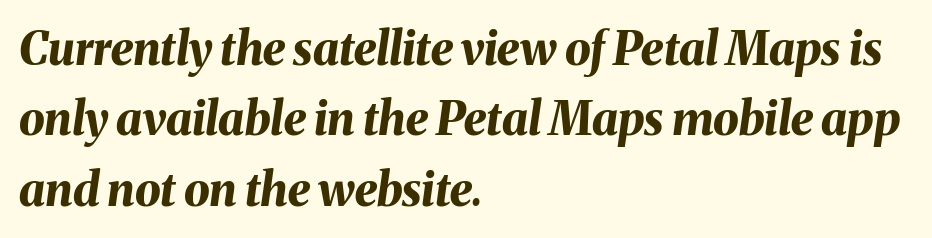
The image shows 46 px bold type, italic (leaning right); set left-aligned, normal line spacing (1.53x), normal letter spacing, not underlined; medium stroke contrast and a medium x-height.
